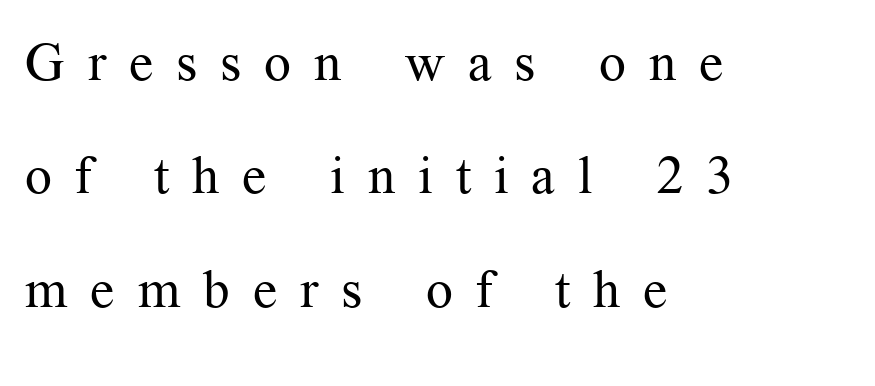
{"serif": "yes", "italic": "no", "bold": "no", "weight": "regular", "width": "normal", "stroke_contrast": "medium", "x_height": "medium", "monospaced": "no", "underline": "no", "align": "left", "line_spacing": "loose", "line_spacing_ratio": 2.14, "letter_spacing": "wide", "letter_spacing_em": 0.43, "glyph_px": 53}
